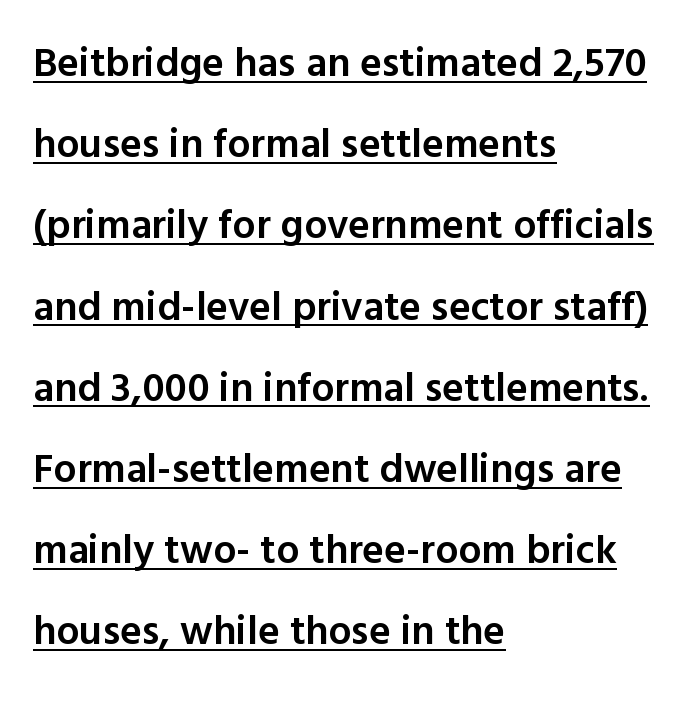
Tall strokes in this sample are plumb rather than angled. Is the letter spacing exaggerated? No — it looks like the ordinary default. Stroke thickness is moderately raised; the sample reads as semibold. Leading is clearly above the norm, producing a sparse column. Nothing sits at the stroke ends, so this counts as sans-serif.
